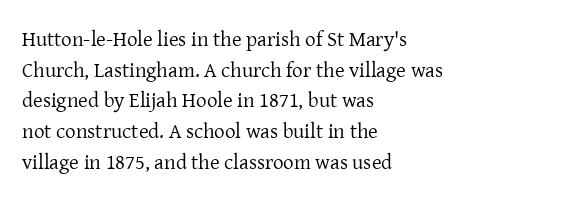
The strip under each line holds only bare page. The lines in this sample share a left origin and differ only in where they stop. The block of text has a typical density, with ordinary space between rows. A typesetter would call this zero additional tracking. Each stroke keeps to a modest, everyday thickness or less. Style check: upright.
